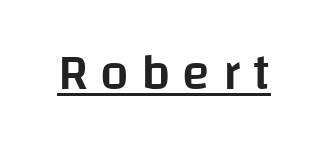
The letterforms stand isolated, each surrounded by extra space. Looks like someone drew a line under every word here. The rendering uses natural spacing where letterforms have individual widths. The type family on display is of the sans-serif kind. The glyphs have the mass of a demibold cut, below bold.
